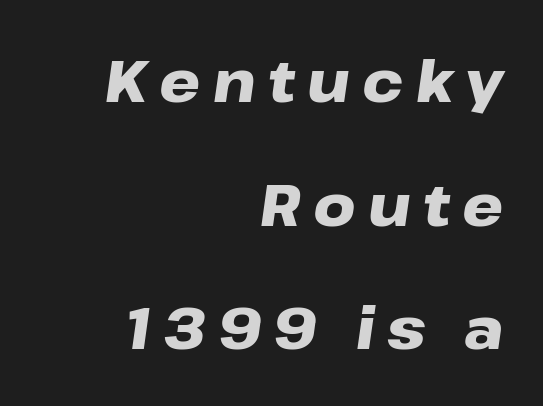
Q: Is the text bold? A: Yes.
Q: Is the text italic (slanted)? A: Yes, it leans right by about 8 degrees.
Q: Is the text underlined? A: No.
Q: How is the paragraph aligned? A: Right-aligned.
Q: Is the spacing between letters normal or unusually wide? A: Unusually wide.
Q: Is the spacing between lines tight, normal or loose? A: Loose.
Q: Width (condensed, normal, or wide)? A: Wide.
Q: Stroke contrast? A: Low.
Q: x-height? A: Medium.
Q: Monospaced? A: No.
